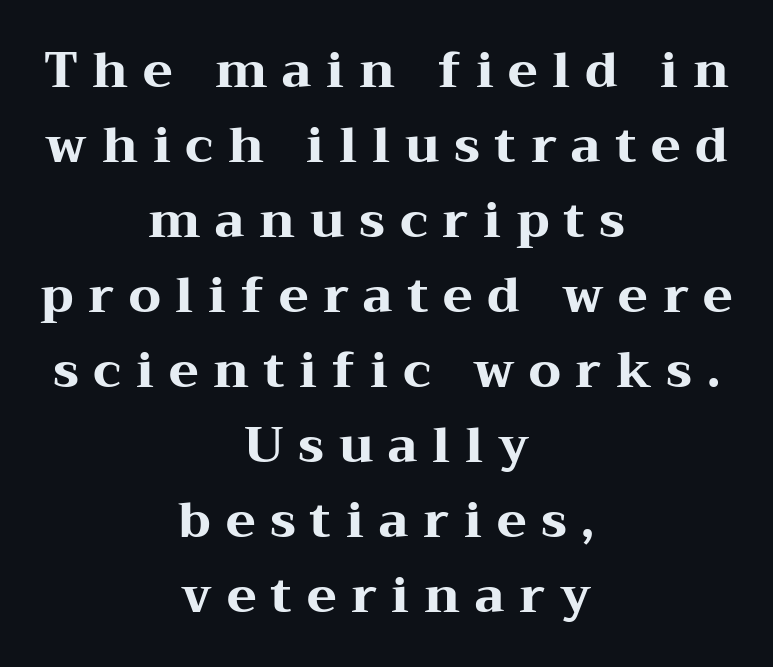
The image shows 49 px heavy, wide serif type, upright; set centered, normal line spacing (1.53x), unusually wide letter spacing (+0.3 em), not underlined; medium stroke contrast and a medium x-height.
